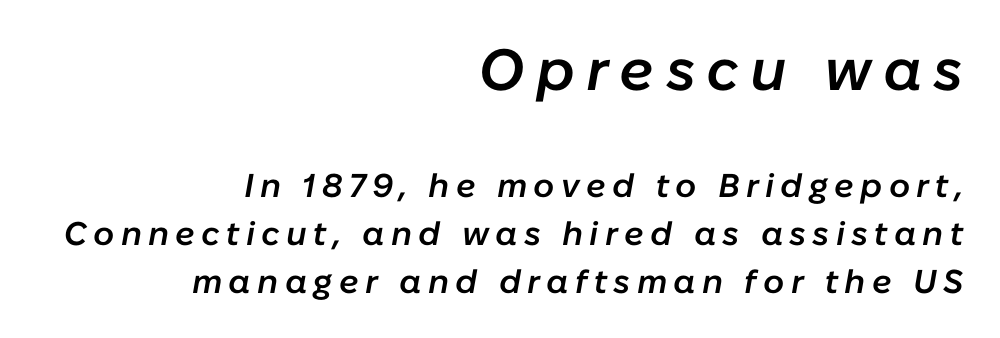
Interline gaps are of average width in this sample. Short and long lines alike share a common ending point at right. Note: larger setting up top, smaller setting below. The sample has been set in demibold, a notch under bold. The space directly below the letters is spotless.
